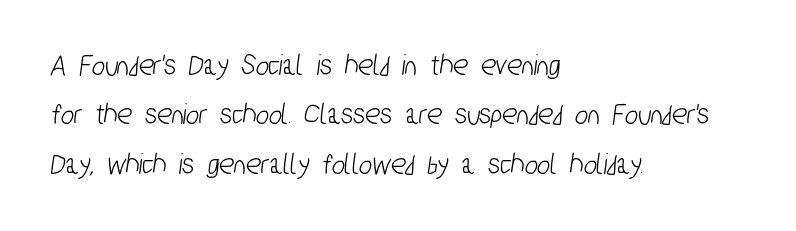
A clean baseline with only descenders dipping below it. If you measured baseline to baseline, you'd find a middling distance. This sample is left-justified, so line endings fall wherever the words run out. A typesetter would call this proportional, since set widths differ per character. Honestly, the letter spacing is just normal — you wouldn't notice it.
